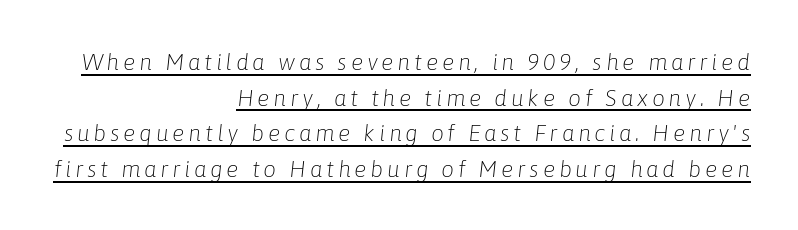
Compared with a typical body face, this is equally light or lighter still. Emphasis-style slanted type is in use. A rule runs beneath these lines of type. Notice how the passage keeps a crisp vertical edge on the right only. Compared with typical paragraphs, the rows here are spaced about the same.
